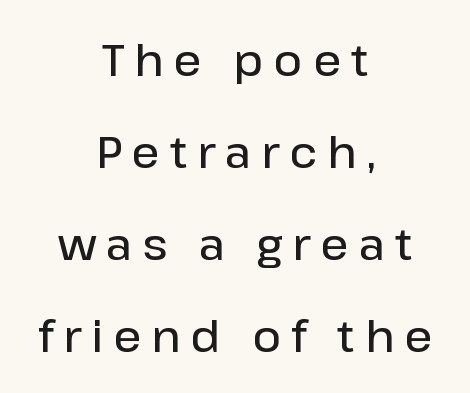
Q: Is the text bold? A: Semi-bold.
Q: Is the text italic (slanted)? A: No, it is upright.
Q: Is the typeface a serif or a sans-serif typeface? A: Sans-serif.
Q: Is the text underlined? A: No.
Q: How is the paragraph aligned? A: Centered.
Q: Is the spacing between letters normal or unusually wide? A: Unusually wide.
Q: Is the spacing between lines tight, normal or loose? A: Loose.
Q: Width (condensed, normal, or wide)? A: Normal.
Q: Stroke contrast? A: Low.
Q: x-height? A: Medium.
Q: Monospaced? A: No.
